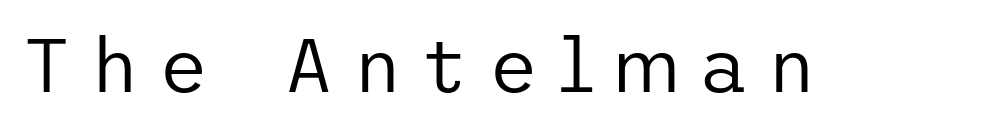
Q: Is the text bold? A: No.
Q: Is the text italic (slanted)? A: No, it is upright.
Q: Is the typeface a serif or a sans-serif typeface? A: Sans-serif.
Q: Is the text underlined? A: No.
Q: Is the spacing between letters normal or unusually wide? A: Unusually wide.
Q: Width (condensed, normal, or wide)? A: Normal.
Q: Stroke contrast? A: Low.
Q: x-height? A: Medium.
